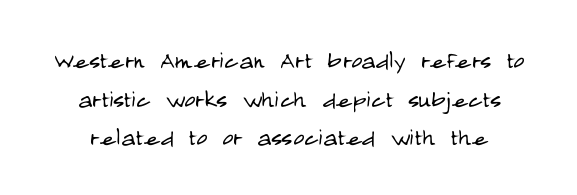
{"serif": "no", "italic": "no", "bold": "no", "weight": "light", "width": "condensed", "stroke_contrast": "low", "x_height": "large", "monospaced": "no", "underline": "no", "line_spacing": "normal", "line_spacing_ratio": 1.29, "letter_spacing": "normal", "letter_spacing_em": 0.0, "glyph_px": 30}
